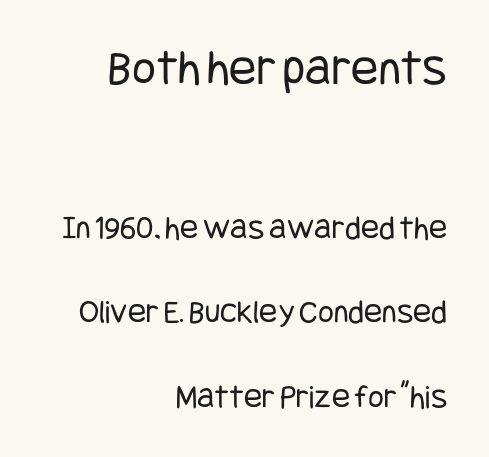
{"serif": "no", "italic": "no", "bold": "no", "weight": "regular", "width": "condensed", "stroke_contrast": "low", "x_height": "large", "underline": "no", "align": "right", "line_spacing": "loose", "line_spacing_ratio": 2.49, "letter_spacing": "normal", "letter_spacing_em": 0.0, "larger_block": "first", "size_ratio": 1.5, "glyph_px": 51}
